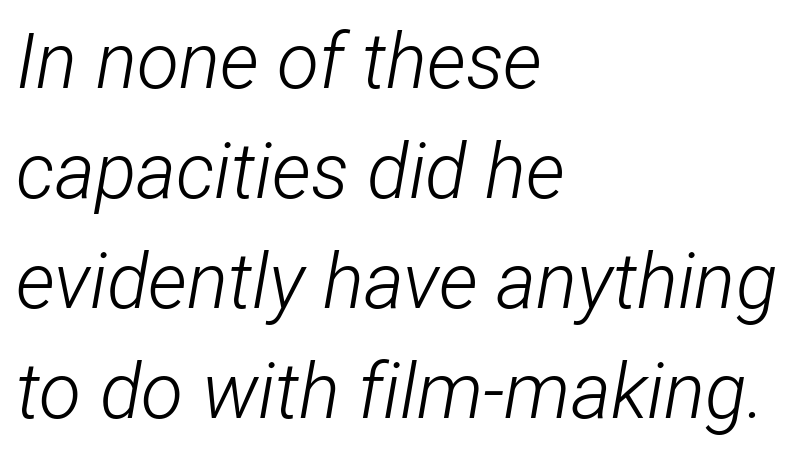
The face used here is proportionally spaced, like ordinary book or web type. The axis of the letterforms is tilted away from vertical. How are the letters spaced? Ordinarily, with no added tracking. The passage shown is not bold in any degree.
